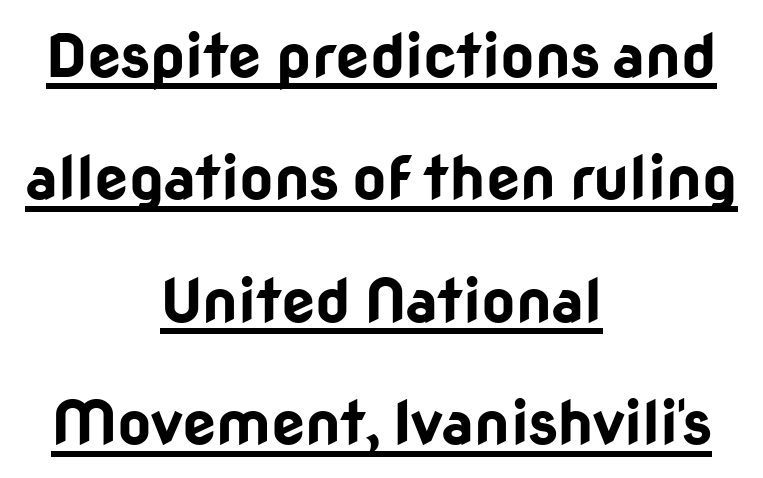
The image shows 60 px bold sans-serif type, upright; set centered, loose line spacing (2.04x), normal letter spacing, underlined; low stroke contrast and a medium x-height.
